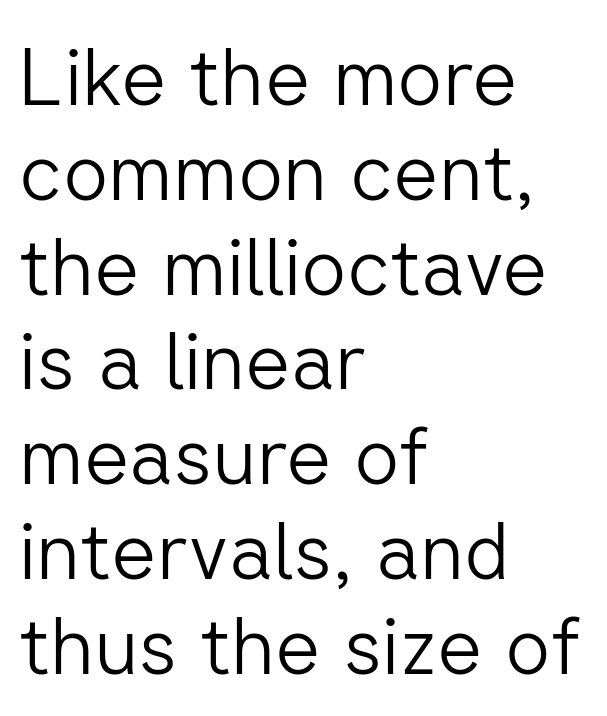
The image shows 79 px light sans-serif type, upright; set left-aligned, line spacing 1.2x, normal letter spacing, not underlined; low stroke contrast and a medium x-height.
